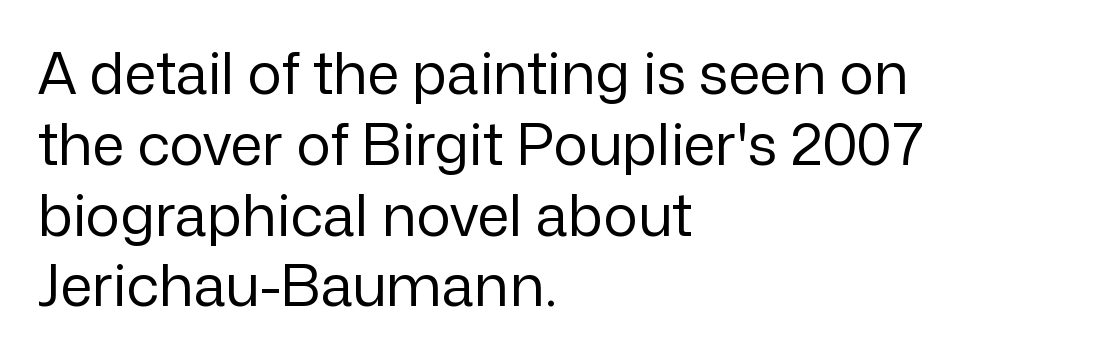
{"serif": "no", "italic": "no", "bold": "no", "weight": "regular", "width": "normal", "stroke_contrast": "low", "x_height": "medium", "monospaced": "no", "underline": "no", "align": "left", "line_spacing_ratio": 1.22, "letter_spacing": "normal", "letter_spacing_em": 0.0, "glyph_px": 58}
